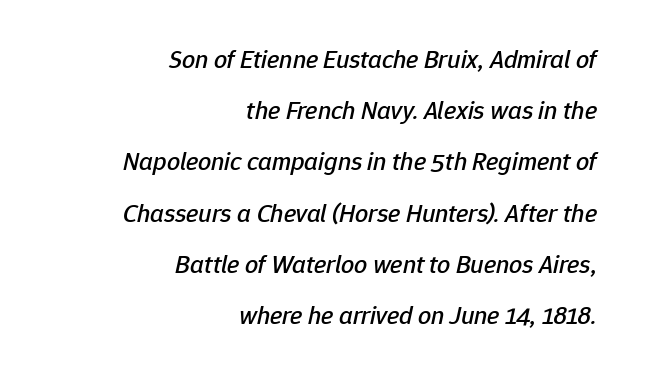
The typography opts for an oblique posture over an upright one. Clear beneath every line of the passage. You could call the tracking neutral — neither tight nor loose. Notice the wide empty band between every row — that's loose leading.
